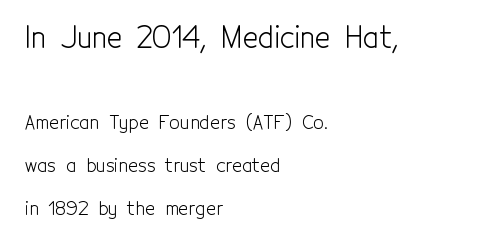
Q: Is the text bold? A: No.
Q: Is the text italic (slanted)? A: No, it is upright.
Q: Is the typeface a serif or a sans-serif typeface? A: Sans-serif.
Q: Is the text underlined? A: No.
Q: How is the paragraph aligned? A: Left-aligned.
Q: Is the spacing between letters normal or unusually wide? A: Normal.
Q: Is the spacing between lines tight, normal or loose? A: Loose.
Q: Which block of text is set in a larger size, the first (top) or the second (bottom)? A: The first (top) one.
Q: Width (condensed, normal, or wide)? A: Condensed.
Q: x-height? A: Medium.
Q: Monospaced? A: No.
